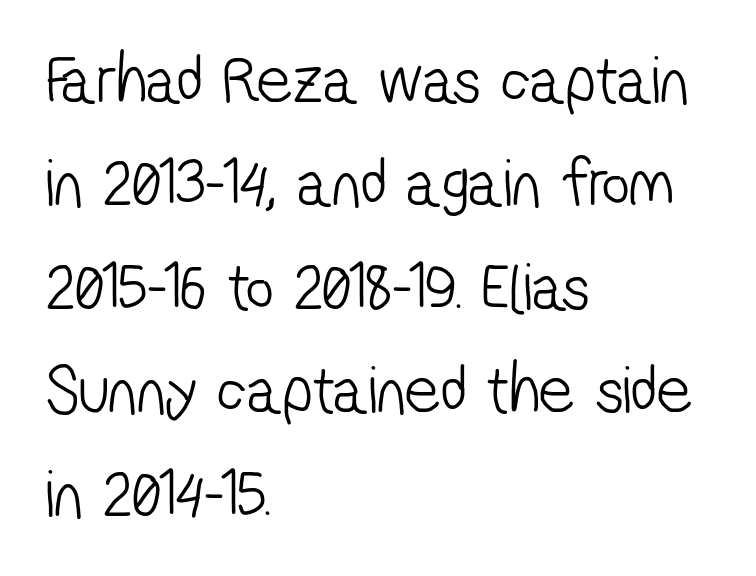
The image shows 69 px light, condensed sans-serif type; set left-aligned, normal line spacing (1.5x), normal letter spacing, not underlined; low stroke contrast and a medium x-height.
